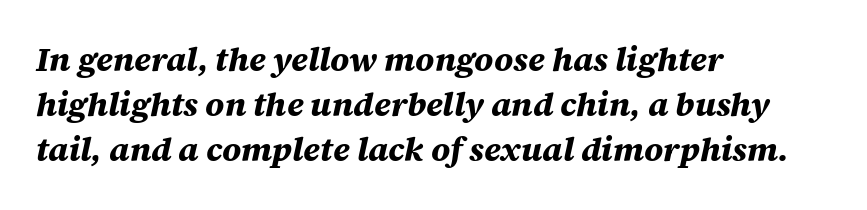
Q: Is the text bold? A: Yes.
Q: Is the text italic (slanted)? A: Yes, it leans right by about 12 degrees.
Q: Is the text underlined? A: No.
Q: How is the paragraph aligned? A: Left-aligned.
Q: Is the spacing between letters normal or unusually wide? A: Normal.
Q: Is the spacing between lines tight, normal or loose? A: Normal.
Q: Width (condensed, normal, or wide)? A: Normal.
Q: Stroke contrast? A: Medium.
Q: x-height? A: Large.
Q: Monospaced? A: No.
